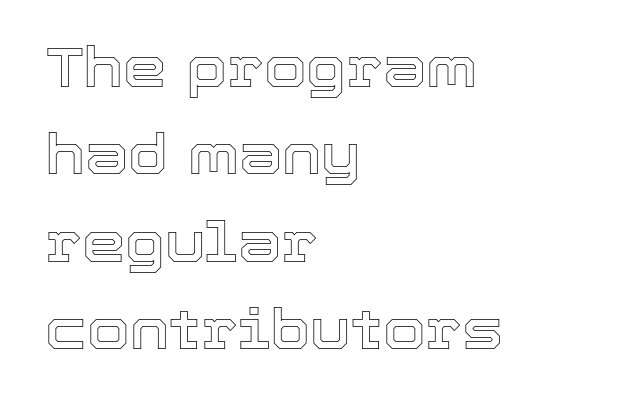
The vertical gap from one line to the next is medium. The rendering keeps characters at their native spacing. The text block is weighted toward the left margin, trailing off unevenly rightward. The axis of the letterforms is exactly vertical. Clear beneath every line of the passage. Each letter keeps its own natural width here, so spacing adapts to shape.
